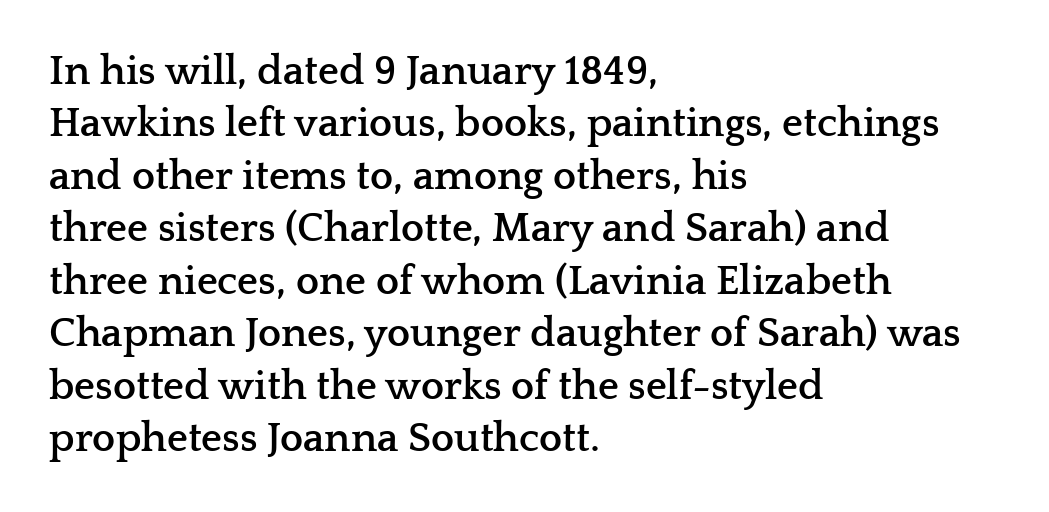
Q: Is the text bold? A: Yes.
Q: Is the text italic (slanted)? A: No, it is upright.
Q: Is the typeface a serif or a sans-serif typeface? A: Serif.
Q: Is the text underlined? A: No.
Q: How is the paragraph aligned? A: Left-aligned.
Q: Is the spacing between letters normal or unusually wide? A: Normal.
Q: Is the spacing between lines tight, normal or loose? A: Normal.
Q: Width (condensed, normal, or wide)? A: Wide.
Q: Stroke contrast? A: Low.
Q: x-height? A: Medium.
Q: Monospaced? A: No.
